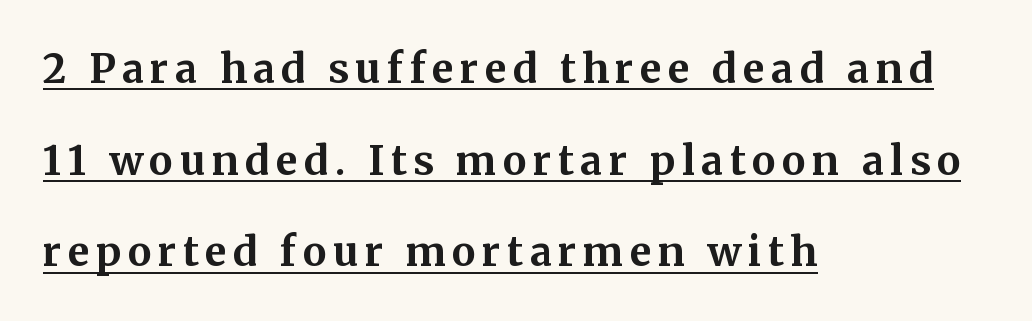
{"serif": "yes", "italic": "no", "bold": "yes", "weight": "bold", "width": "normal", "stroke_contrast": "medium", "x_height": "medium", "monospaced": "no", "underline": "yes", "align": "left", "line_spacing": "loose", "line_spacing_ratio": 2.29, "glyph_px": 40}
